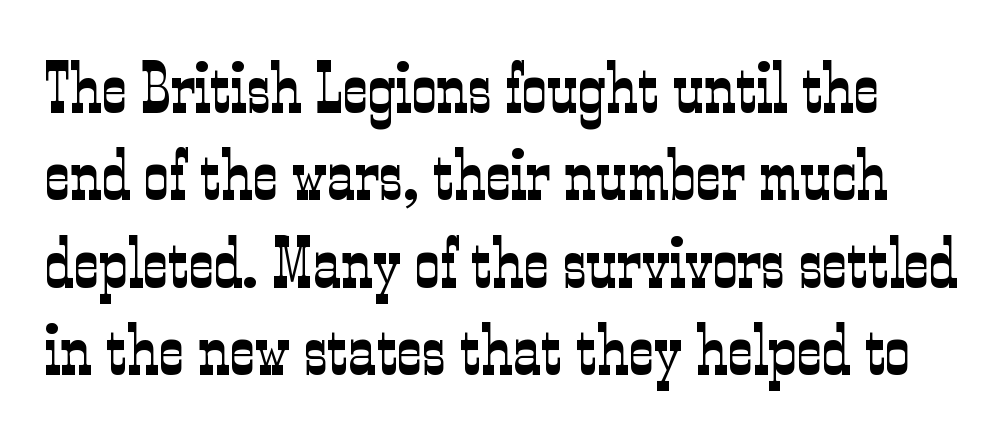
The image shows 70 px light, condensed serif type, upright; set normal line spacing (1.25x), normal letter spacing, not underlined; low stroke contrast and a medium x-height.
